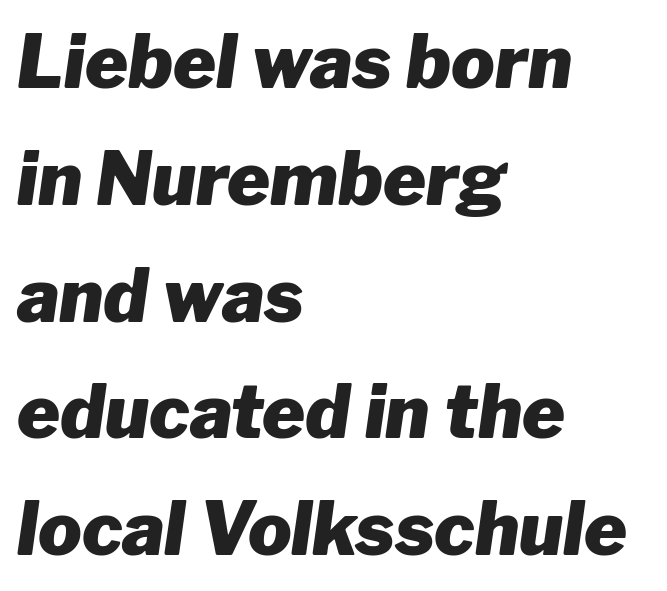
{"italic": "yes", "lean": "right", "slant_degrees": 8, "bold": "yes", "weight": "heavy", "width": "normal", "stroke_contrast": "low", "x_height": "medium", "monospaced": "no", "underline": "no", "align": "left", "line_spacing": "normal", "line_spacing_ratio": 1.6, "letter_spacing": "normal", "letter_spacing_em": 0.0, "glyph_px": 73}
